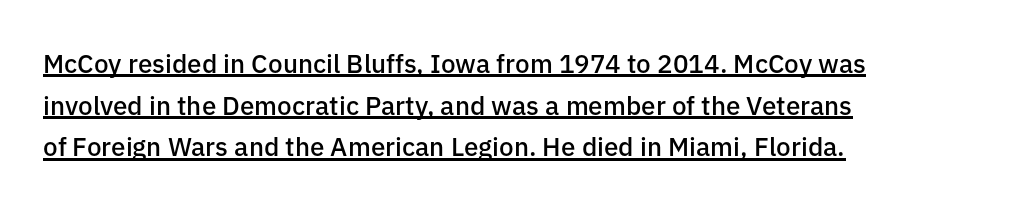
Visually the block forms a straight wall on the left and a jagged coastline on the right. The letters stand upright; this is a roman face. The passage shown stacks its lines at a standard gap. A somewhat darkened texture: the type is semibold rather than bold. The words here are underlined. The passage shown has conventional tracking throughout.
